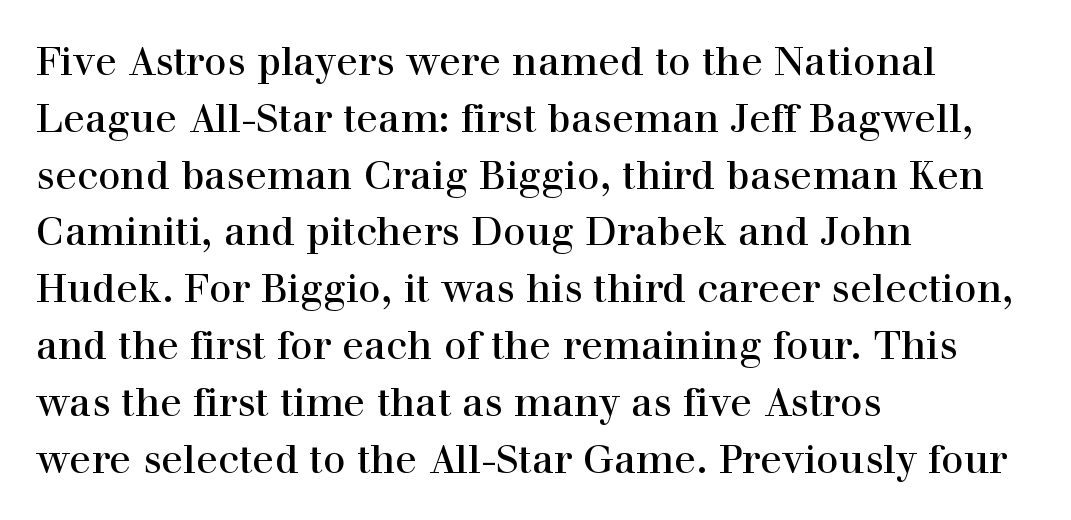
The typeface chosen for these lines features serifs. Italic? Not at all — the glyphs are vertical. The rendering uses natural spacing where letterforms have individual widths. The specimen omits any rule beneath the text block's lines.
